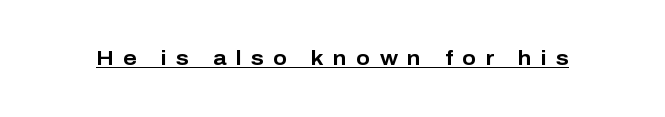
{"italic": "no", "bold": "yes", "underline": "yes", "letter_spacing": "wide", "letter_spacing_em": 0.48, "glyph_px": 20}
